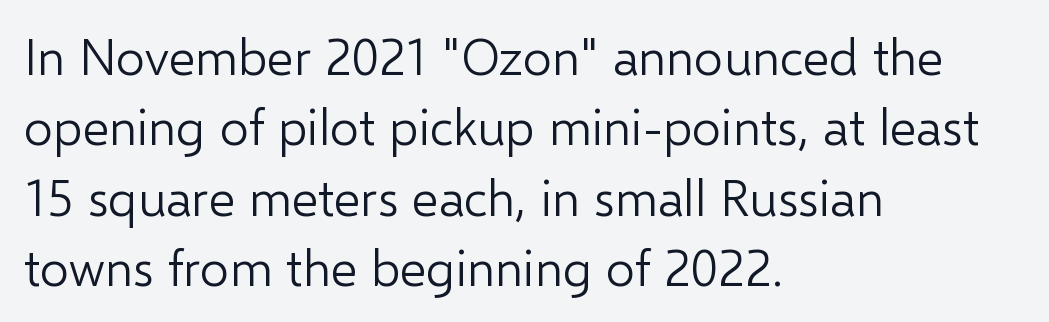
The characters display no serif detailing; their extremities are plain. The horizontal fit of the characters is conventional and even. The rendering anchors every line to the left-hand side. One glance says typical: line gaps are just what's usual. Just letters on the line, the space beneath them empty. The letters advance in unequal steps, a hallmark of proportional type.
